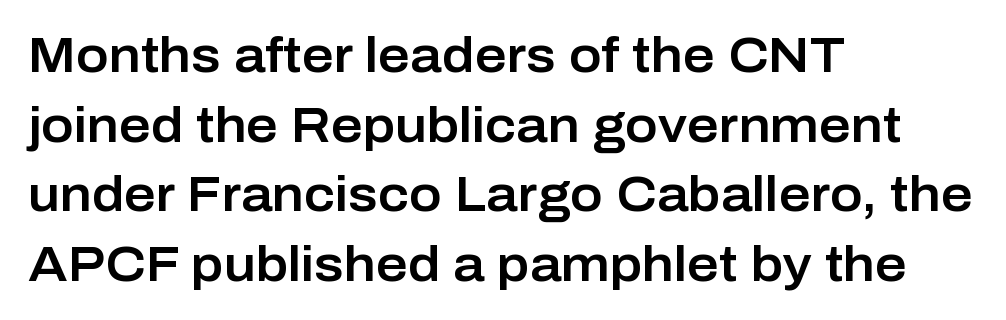
The image shows 49 px sans-serif type, upright; set left-aligned, normal line spacing (1.42x), normal letter spacing, not underlined; low stroke contrast and a medium x-height.
